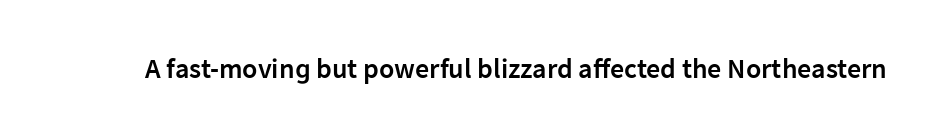
{"serif": "no", "italic": "no", "bold": "semi", "weight": "semibold", "width": "normal", "stroke_contrast": "low", "x_height": "medium", "monospaced": "no", "underline": "no", "letter_spacing": "normal", "letter_spacing_em": 0.0, "glyph_px": 28}
